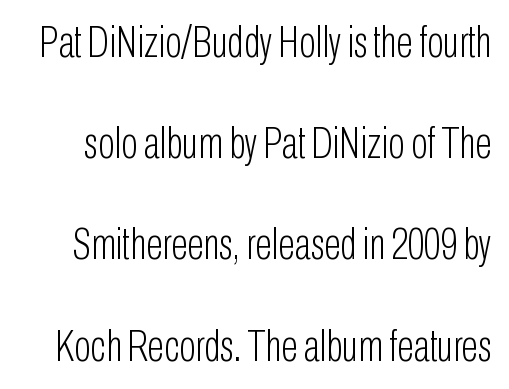
{"serif": "no", "italic": "no", "bold": "no", "weight": "light", "width": "condensed", "stroke_contrast": "low", "x_height": "medium", "monospaced": "no", "underline": "no", "line_spacing": "loose", "line_spacing_ratio": 2.3, "letter_spacing": "normal", "letter_spacing_em": 0.0, "glyph_px": 44}
